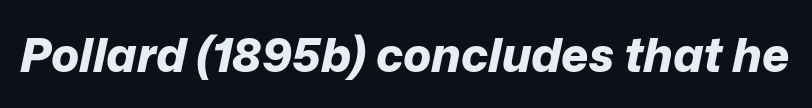
Q: Is the text bold? A: Yes.
Q: Is the text italic (slanted)? A: Yes, it leans right by about 12 degrees.
Q: Is the text underlined? A: No.
Q: Is the spacing between letters normal or unusually wide? A: Normal.
Q: Width (condensed, normal, or wide)? A: Normal.
Q: Stroke contrast? A: Low.
Q: x-height? A: Medium.
Q: Monospaced? A: No.
